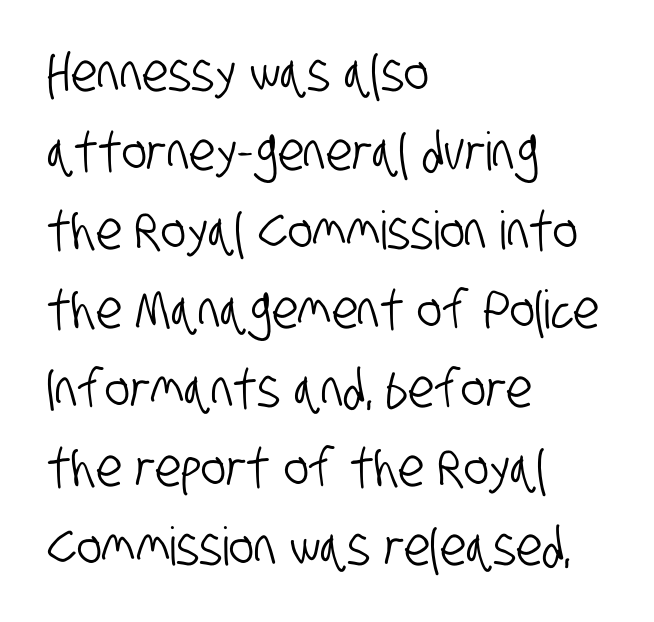
{"serif": "no", "width": "condensed", "stroke_contrast": "low", "x_height": "large", "monospaced": "no", "underline": "no", "align": "left", "line_spacing": "normal", "line_spacing_ratio": 1.49, "letter_spacing": "normal", "letter_spacing_em": 0.0, "glyph_px": 53}
